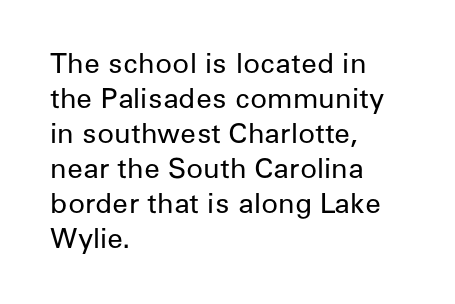
Visually the block forms a straight wall on the left and a jagged coastline on the right. Interline gaps are of average width in this sample. The font family rendered here belongs to the sans-serif group. No chunkiness to these letters — they're not bold. Style check: upright.
